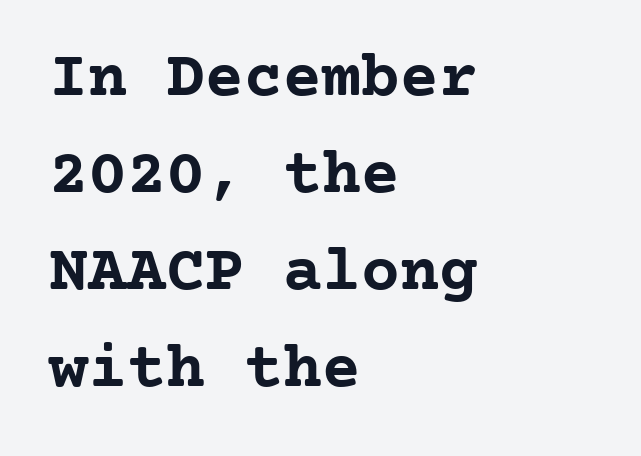
Q: Is the text bold? A: Yes.
Q: Is the text italic (slanted)? A: No, it is upright.
Q: Is the typeface a serif or a sans-serif typeface? A: Serif.
Q: Is the text underlined? A: No.
Q: How is the paragraph aligned? A: Left-aligned.
Q: Is the spacing between letters normal or unusually wide? A: Normal.
Q: Is the spacing between lines tight, normal or loose? A: Normal.
Q: Width (condensed, normal, or wide)? A: Normal.
Q: Stroke contrast? A: Low.
Q: x-height? A: Medium.
Q: Monospaced? A: Yes.
